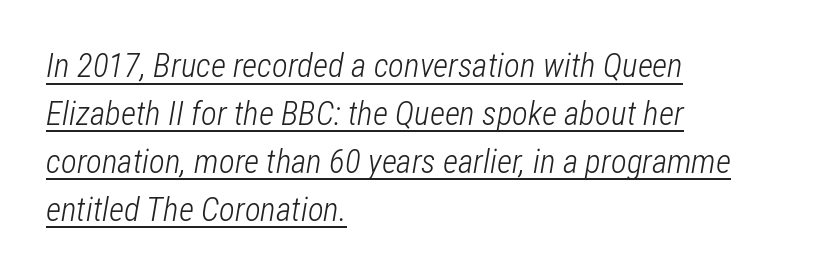
{"italic": "yes", "lean": "right", "slant_degrees": 12, "bold": "no", "weight": "light", "width": "condensed", "stroke_contrast": "low", "x_height": "medium", "monospaced": "no", "underline": "yes", "align": "left", "line_spacing": "normal", "line_spacing_ratio": 1.45, "letter_spacing": "normal", "letter_spacing_em": 0.0, "glyph_px": 33}
